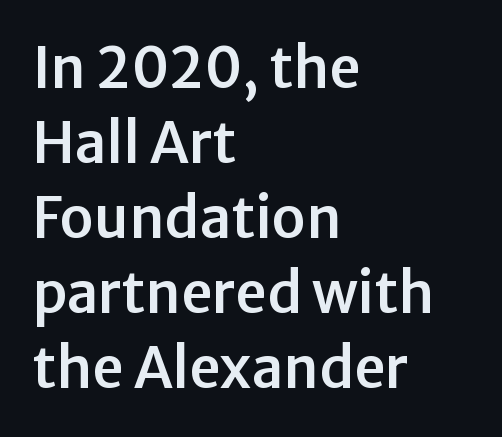
{"serif": "no", "italic": "no", "width": "normal", "stroke_contrast": "low", "x_height": "medium", "monospaced": "no", "underline": "no", "align": "left", "line_spacing": "normal", "line_spacing_ratio": 1.34, "letter_spacing": "normal", "letter_spacing_em": 0.0, "glyph_px": 56}
